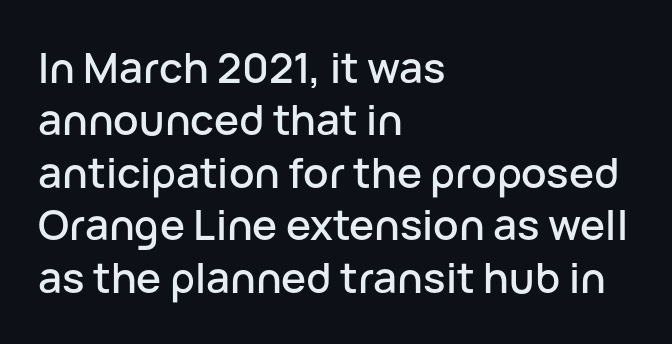
{"serif": "no", "italic": "no", "width": "normal", "stroke_contrast": "low", "x_height": "medium", "monospaced": "no", "underline": "no", "align": "left", "line_spacing": "normal", "line_spacing_ratio": 1.25, "letter_spacing": "normal", "letter_spacing_em": 0.0, "glyph_px": 42}
